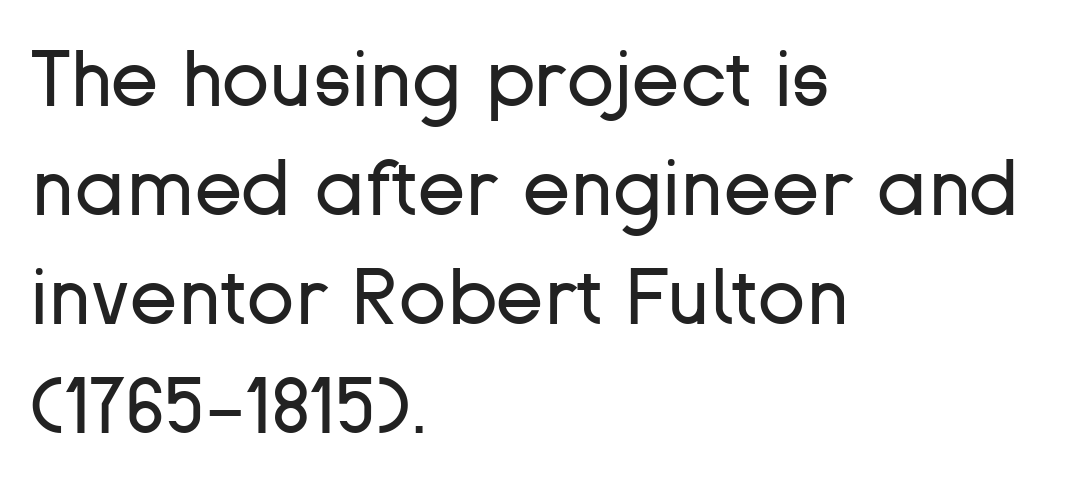
The image shows 79 px regular-weight sans-serif type, upright; set left-aligned, normal line spacing (1.38x), normal letter spacing, not underlined; low stroke contrast and a medium x-height.
